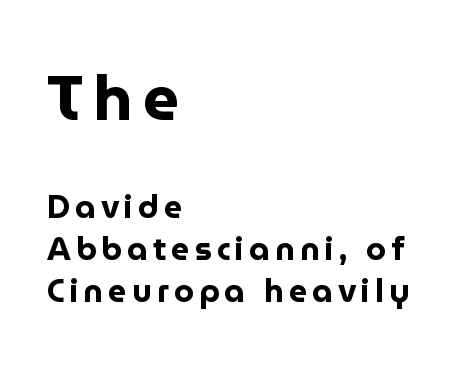
{"serif": "no", "italic": "no", "bold": "yes", "weight": "bold", "width": "normal", "stroke_contrast": "low", "x_height": "medium", "monospaced": "no", "underline": "no", "align": "left", "line_spacing": "normal", "line_spacing_ratio": 1.32, "larger_block": "first", "size_ratio": 1.97, "glyph_px": 63}
